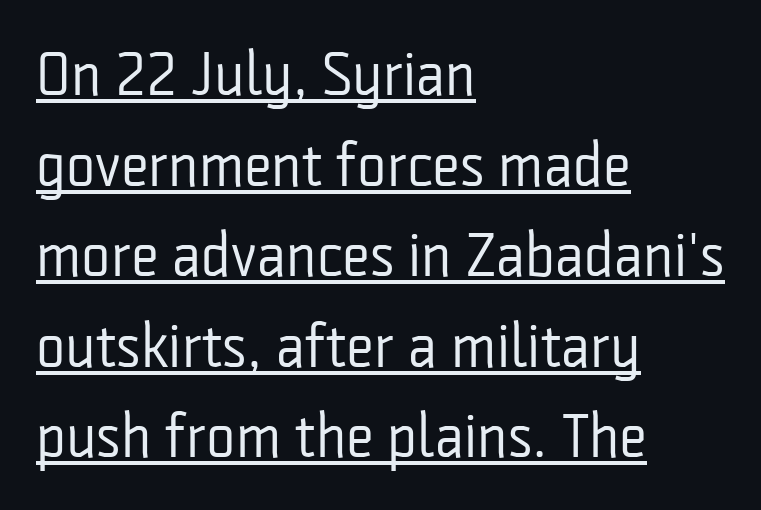
The image shows 62 px regular-weight, condensed sans-serif type, upright; set left-aligned, normal line spacing (1.46x), normal letter spacing, underlined; low stroke contrast and a medium x-height.
